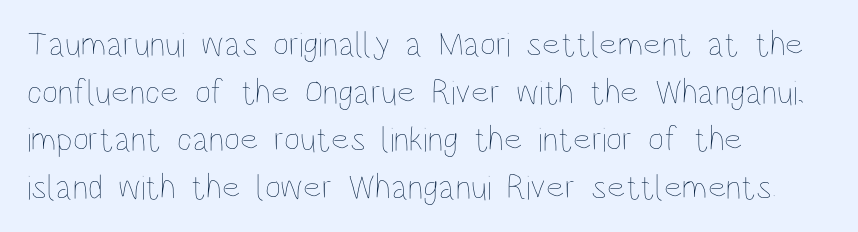
{"italic": "no", "bold": "no", "weight": "thin", "width": "condensed", "stroke_contrast": "low", "x_height": "large", "monospaced": "no", "underline": "no", "align": "left", "line_spacing": "normal", "line_spacing_ratio": 1.36, "letter_spacing": "normal", "letter_spacing_em": 0.0, "glyph_px": 35}
